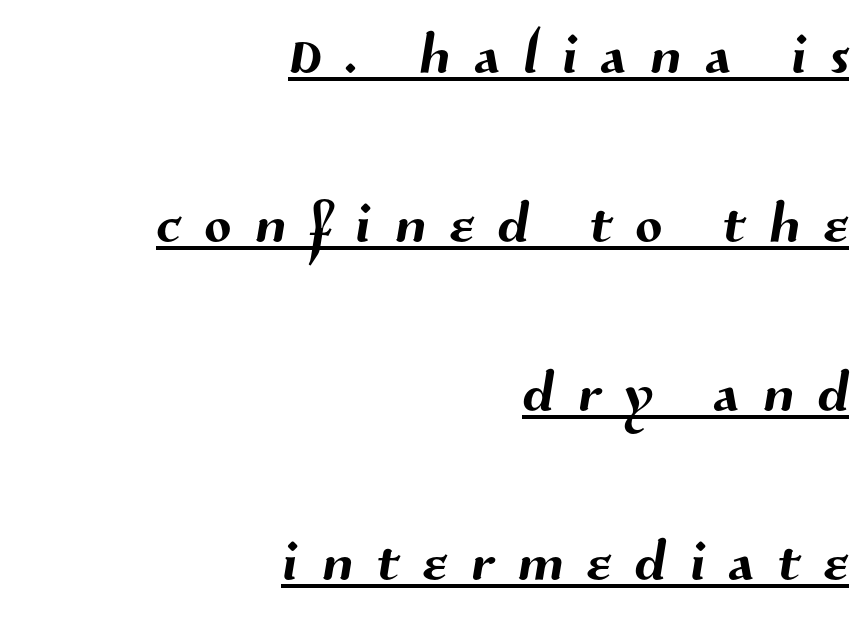
Q: Is the typeface a serif or a sans-serif typeface? A: Sans-serif.
Q: Is the text underlined? A: Yes.
Q: How is the paragraph aligned? A: Right-aligned.
Q: Is the spacing between letters normal or unusually wide? A: Unusually wide.
Q: Is the spacing between lines tight, normal or loose? A: Loose.
Q: Width (condensed, normal, or wide)? A: Normal.
Q: Stroke contrast? A: Medium.
Q: x-height? A: Medium.
Q: Monospaced? A: No.
